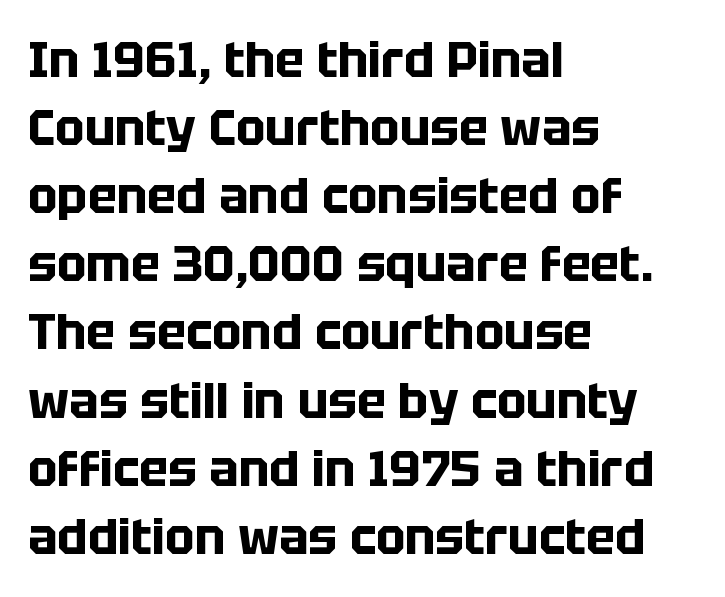
{"serif": "no", "italic": "no", "bold": "yes", "weight": "bold", "width": "normal", "stroke_contrast": "low", "x_height": "large", "monospaced": "no", "underline": "no", "align": "left", "line_spacing": "normal", "line_spacing_ratio": 1.39, "letter_spacing": "normal", "letter_spacing_em": 0.0, "glyph_px": 49}
